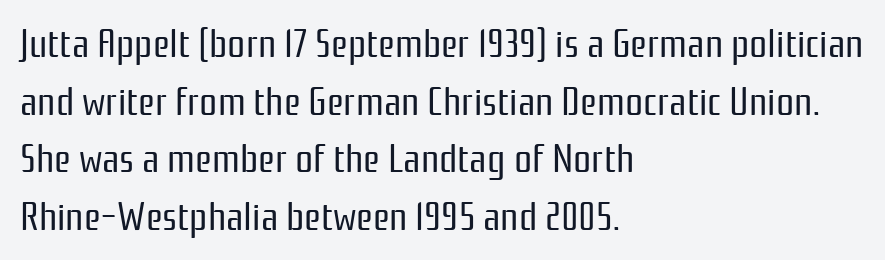
{"serif": "no", "italic": "no", "bold": "no", "weight": "regular", "width": "condensed", "stroke_contrast": "low", "x_height": "medium", "monospaced": "no", "underline": "no", "align": "left", "line_spacing": "normal", "line_spacing_ratio": 1.44, "letter_spacing": "normal", "letter_spacing_em": 0.0, "glyph_px": 40}
